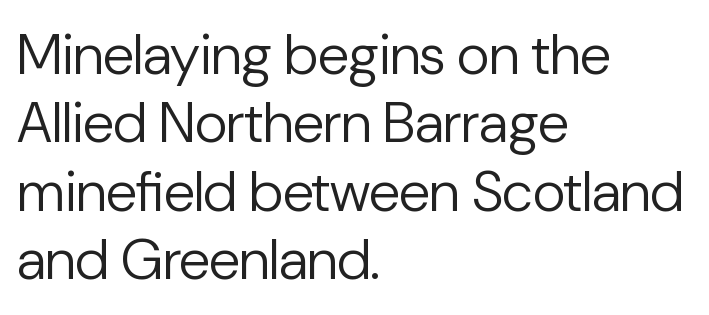
Q: Is the text bold? A: No.
Q: Is the text italic (slanted)? A: No, it is upright.
Q: Is the typeface a serif or a sans-serif typeface? A: Sans-serif.
Q: Is the text underlined? A: No.
Q: How is the paragraph aligned? A: Left-aligned.
Q: Is the spacing between letters normal or unusually wide? A: Normal.
Q: Width (condensed, normal, or wide)? A: Normal.
Q: Stroke contrast? A: Low.
Q: x-height? A: Medium.
Q: Monospaced? A: No.
